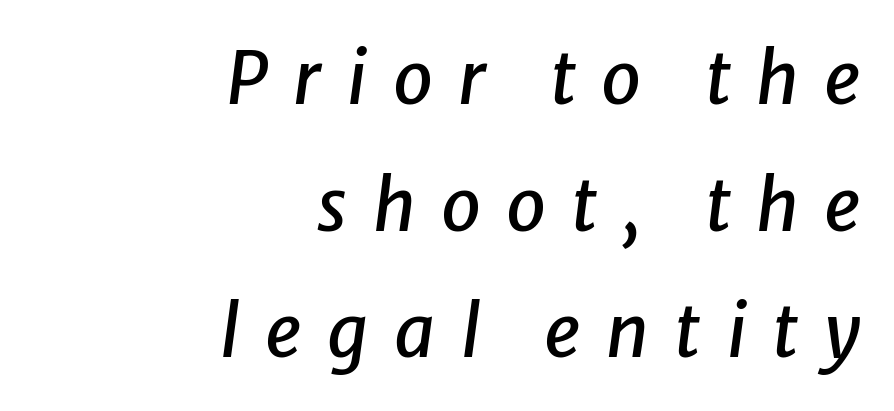
{"italic": "yes", "lean": "right", "slant_degrees": 8, "width": "normal", "stroke_contrast": "low", "x_height": "medium", "monospaced": "no", "underline": "no", "align": "right", "line_spacing_ratio": 1.76, "letter_spacing": "wide", "letter_spacing_em": 0.35, "glyph_px": 72}
